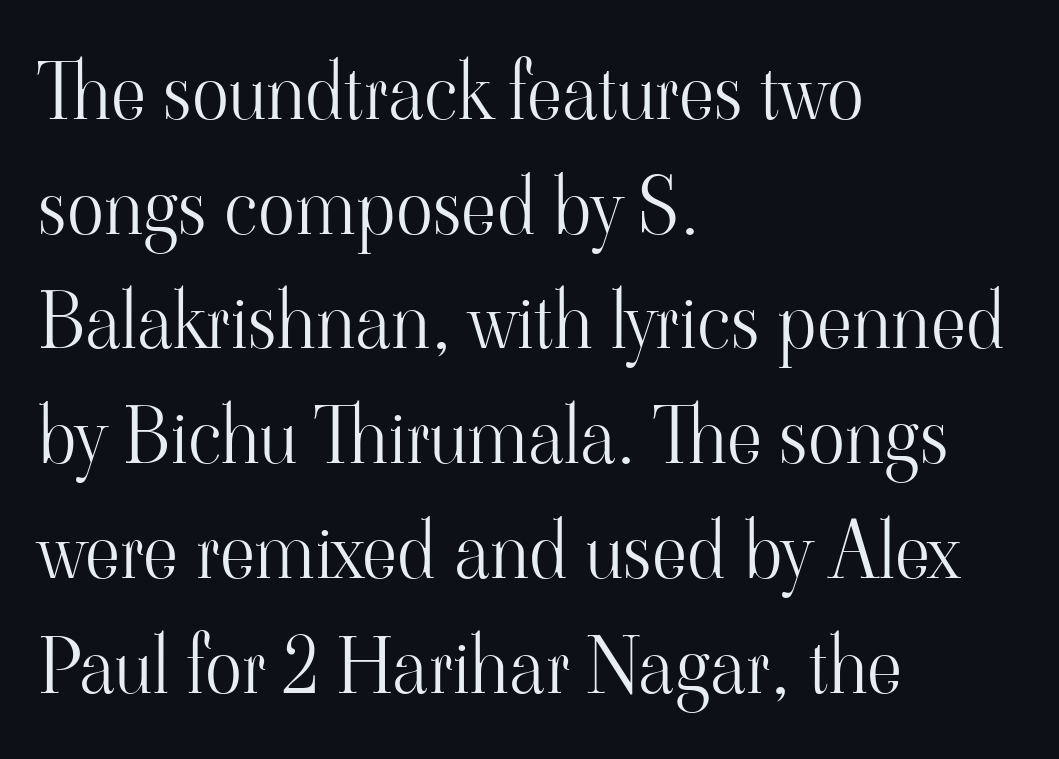
The image shows 77 px light serif type, upright; set left-aligned, normal line spacing (1.49x), normal letter spacing, not underlined; high stroke contrast and a small x-height.
